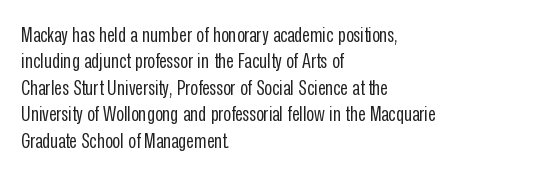
The image shows 21 px text type, upright; set left-aligned, normal line spacing (1.26x), normal letter spacing, not underlined.
